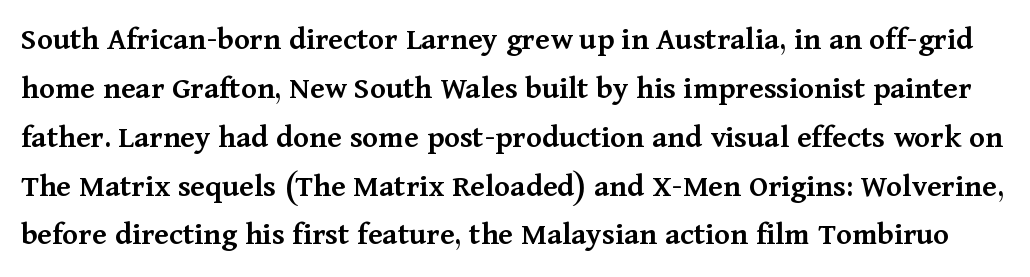
{"serif": "yes", "italic": "no", "bold": "semi", "weight": "semibold", "width": "normal", "stroke_contrast": "medium", "x_height": "medium", "monospaced": "no", "underline": "no", "line_spacing": "normal", "line_spacing_ratio": 1.48, "letter_spacing": "normal", "letter_spacing_em": 0.0, "glyph_px": 33}
